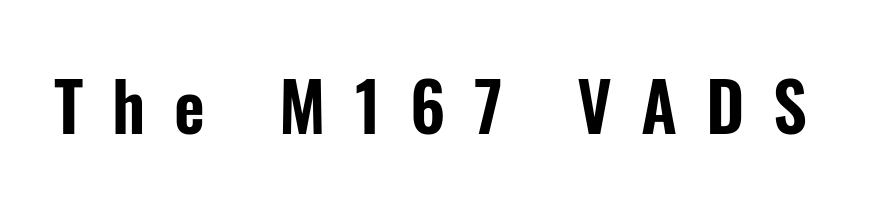
The image shows 67 px condensed sans-serif type, upright; set unusually wide letter spacing (+0.43 em), not underlined; low stroke contrast and a medium x-height.
